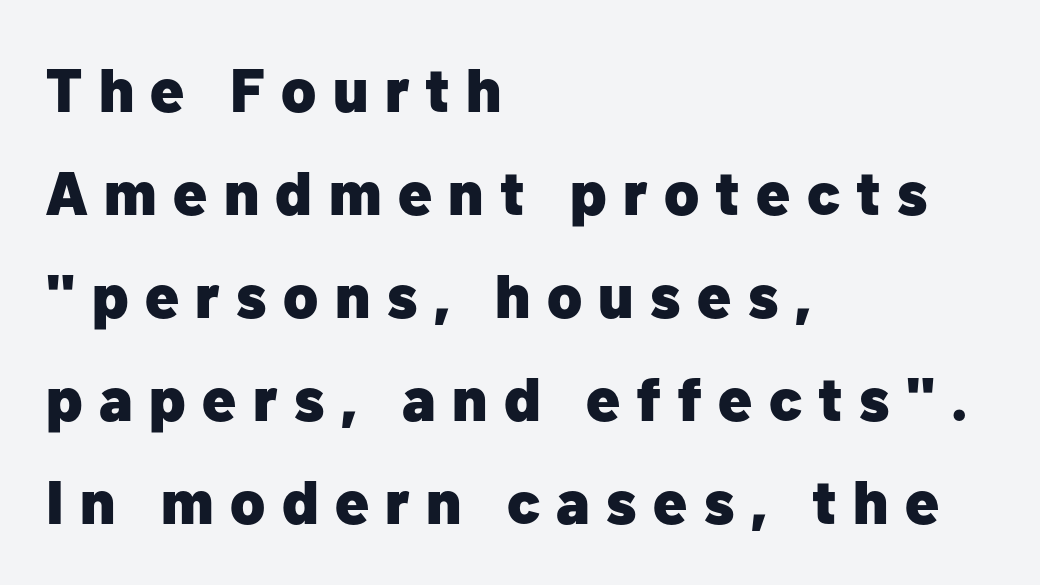
{"serif": "no", "italic": "no", "bold": "yes", "weight": "heavy", "width": "normal", "stroke_contrast": "low", "x_height": "medium", "monospaced": "no", "underline": "no", "align": "left", "line_spacing": "normal", "line_spacing_ratio": 1.69, "letter_spacing": "wide", "letter_spacing_em": 0.27, "glyph_px": 61}
